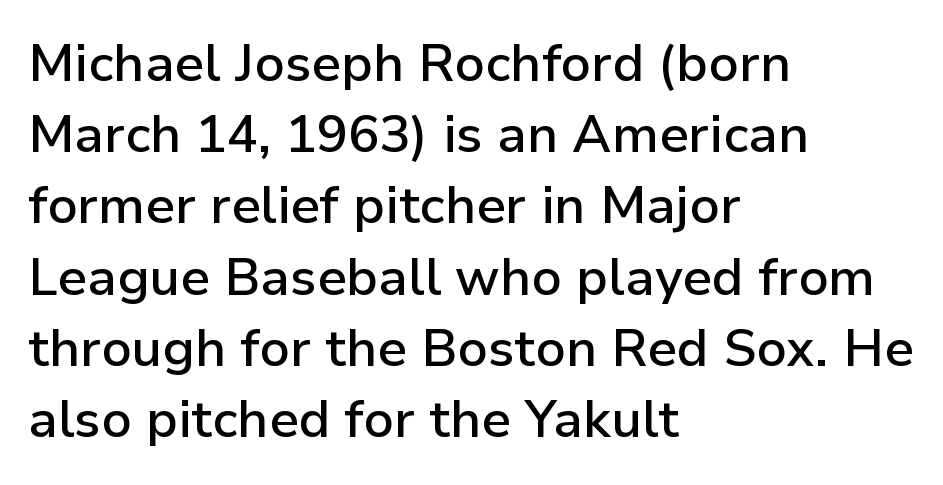
{"serif": "no", "italic": "no", "bold": "semi", "weight": "semibold", "width": "normal", "stroke_contrast": "low", "x_height": "medium", "monospaced": "no", "underline": "no", "align": "left", "line_spacing": "normal", "line_spacing_ratio": 1.37, "letter_spacing": "normal", "letter_spacing_em": 0.0, "glyph_px": 52}
